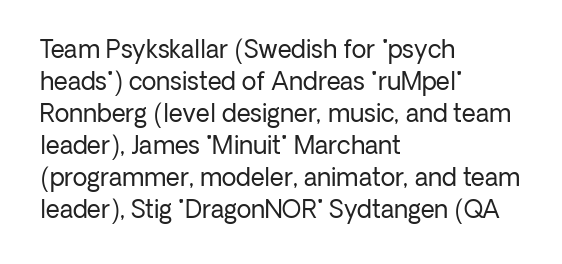
{"italic": "no", "bold": "no", "underline": "no", "align": "left", "line_spacing": "normal", "line_spacing_ratio": 1.33, "letter_spacing": "normal", "letter_spacing_em": 0.0, "glyph_px": 24}
